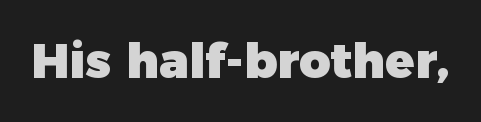
Notice how thick the strokes are: this is what a full bold looks like. The letters stand straight up with perfectly vertical stems. These lines are rendered in a variable-pitch font. Nobody drew a line under any word here. Nothing sits at the stroke ends, so this counts as sans-serif.
